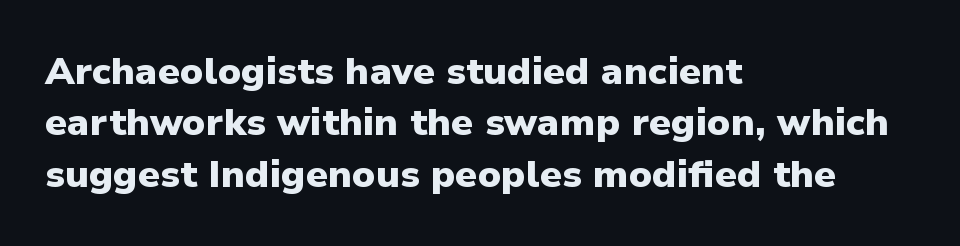
Is the block centered? No — it sits flush against the left margin. This sample uses an upright cut, with every glyph sitting square on the baseline. This rendering leaves character spacing at its baseline value. Typographically, this falls in the sans-serif category. Glance below the letters and you will spot only blank space. Notice how descenders clear the ascenders below comfortably — that's standard leading.
